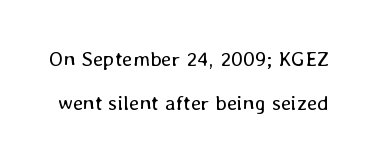
The image shows 21 px text type, upright; set loose line spacing (2.1x), normal letter spacing, not underlined.
